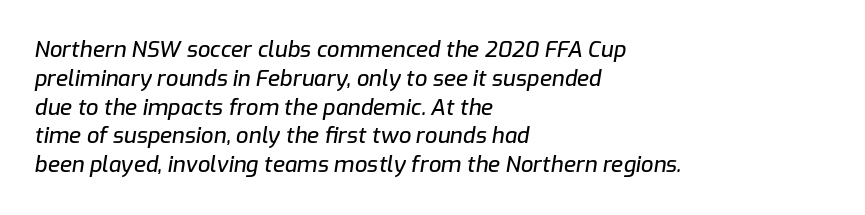
Q: Is the text italic (slanted)? A: Yes, it leans right by about 9 degrees.
Q: Is the text underlined? A: No.
Q: How is the paragraph aligned? A: Left-aligned.
Q: Is the spacing between letters normal or unusually wide? A: Normal.
Q: Is the spacing between lines tight, normal or loose? A: Normal.
